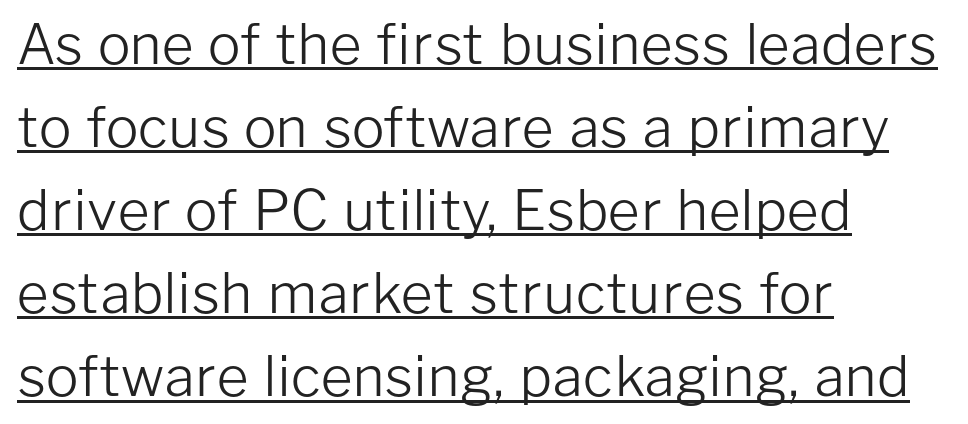
The image shows 55 px light sans-serif type, upright; set left-aligned, normal line spacing (1.51x), normal letter spacing, underlined; low stroke contrast and a medium x-height.
